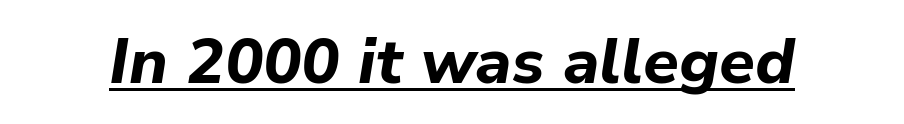
A typesetter would call this zero additional tracking. Decoration check: the copy is underlined. Proportional: the letters do not fall into vertical columns. Every letter is thick-stroked: bold, no question. Observe the lean: these are italic letterforms.
